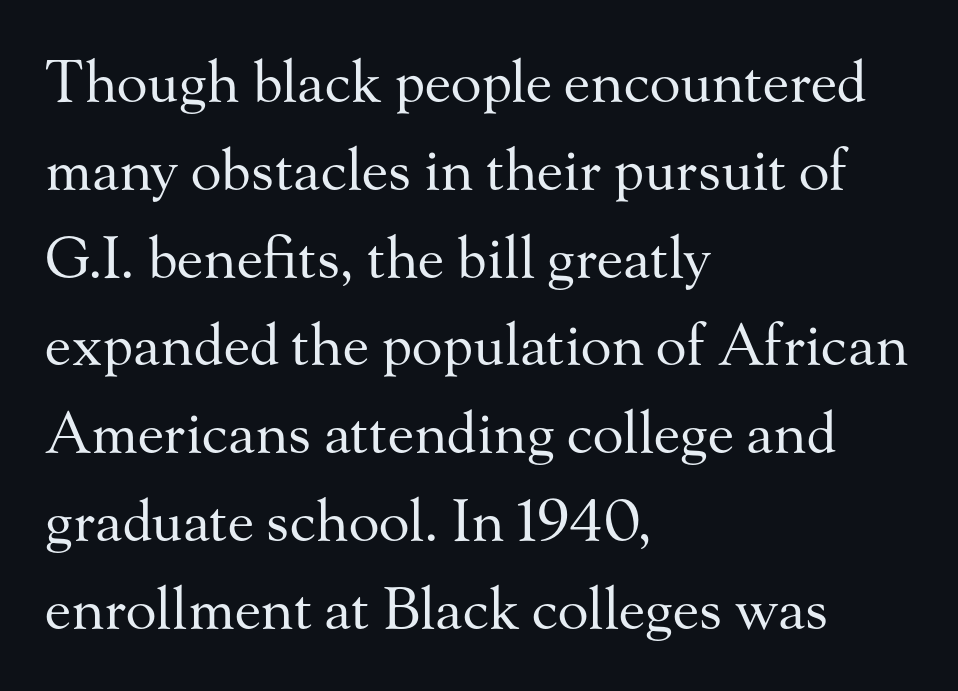
The image shows 57 px regular-weight serif type, upright; set left-aligned, normal line spacing (1.54x), normal letter spacing, not underlined; medium stroke contrast and a small x-height.
